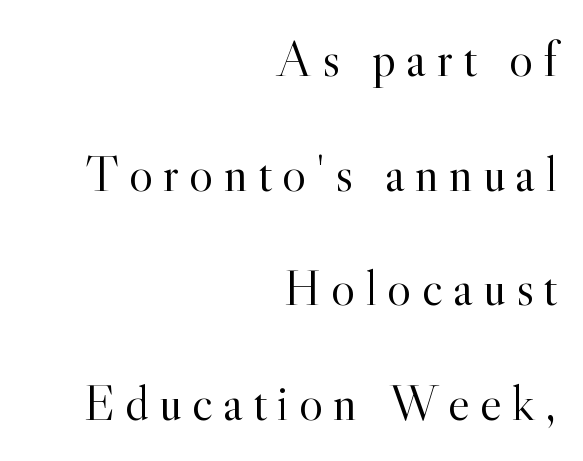
{"serif": "yes", "italic": "no", "bold": "no", "weight": "light", "width": "normal", "x_height": "small", "monospaced": "no", "underline": "no", "align": "right", "line_spacing": "loose", "line_spacing_ratio": 2.25, "letter_spacing": "wide", "letter_spacing_em": 0.2, "glyph_px": 51}
